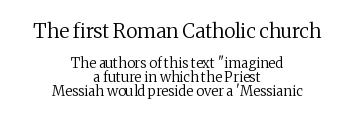
Top chunk: large. Bottom chunk: small. The typography opts for an upright posture over an oblique one. Descender tails drop into unmarked territory. Look at the tracking — it's just the regular setting, nothing added.
